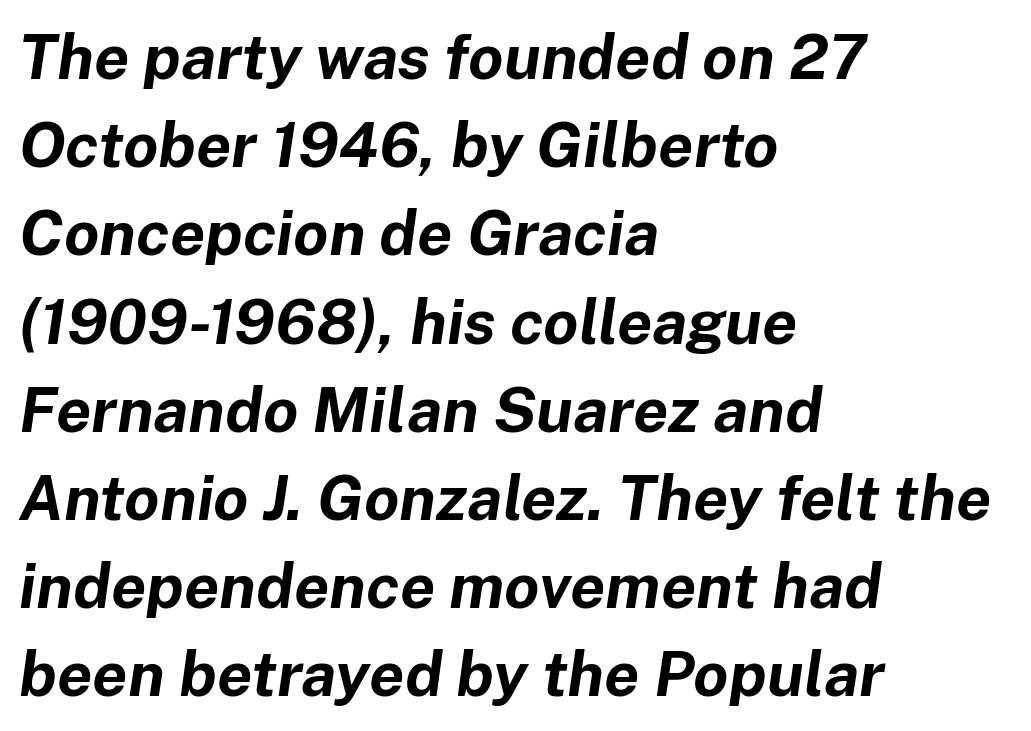
Slant detected: the letters are inclined. The face used here has the dense, thick strokes of a bold. These lines are set flush left with a ragged right edge. This sample keeps an unexceptional amount of space between lines.
